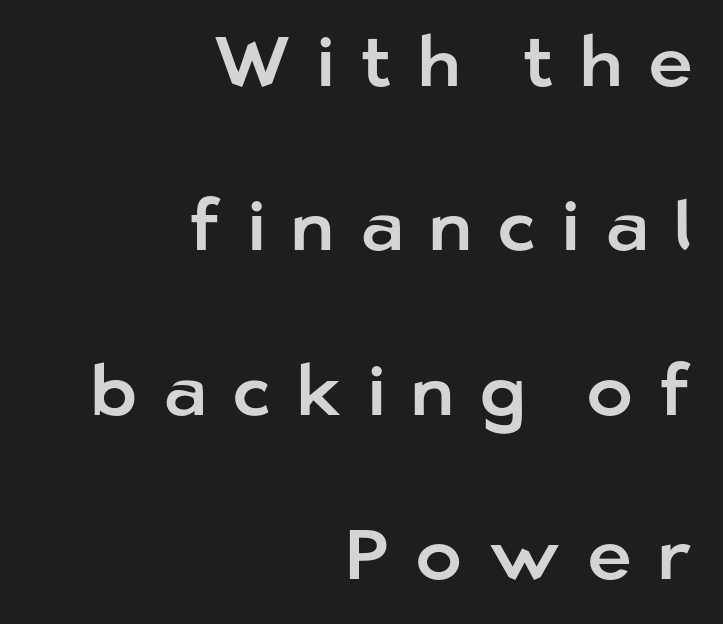
Q: Is the text italic (slanted)? A: No, it is upright.
Q: Is the typeface a serif or a sans-serif typeface? A: Sans-serif.
Q: Is the text underlined? A: No.
Q: How is the paragraph aligned? A: Right-aligned.
Q: Is the spacing between letters normal or unusually wide? A: Unusually wide.
Q: Is the spacing between lines tight, normal or loose? A: Loose.
Q: Width (condensed, normal, or wide)? A: Normal.
Q: Stroke contrast? A: Low.
Q: x-height? A: Medium.
Q: Monospaced? A: No.
